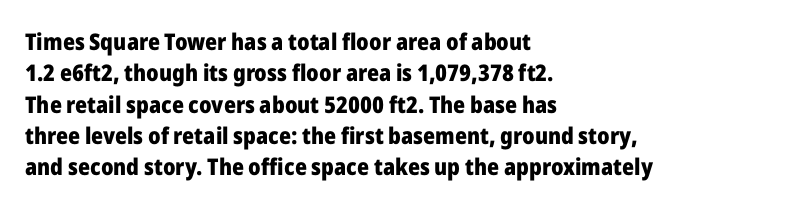
Q: Is the text bold? A: Yes.
Q: Is the text italic (slanted)? A: No, it is upright.
Q: Is the text underlined? A: No.
Q: How is the paragraph aligned? A: Left-aligned.
Q: Is the spacing between letters normal or unusually wide? A: Normal.
Q: Is the spacing between lines tight, normal or loose? A: Normal.
